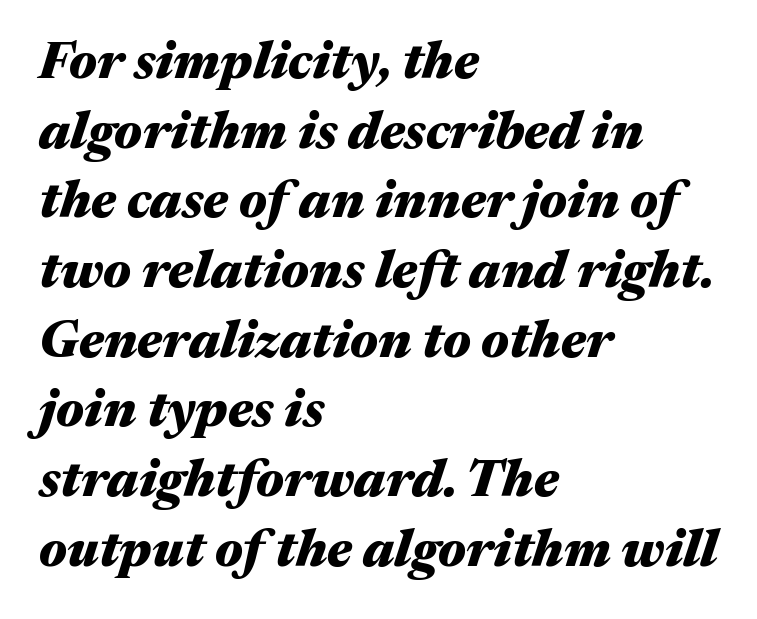
The image shows 52 px heavy, wide type, italic (leaning right); set left-aligned, normal line spacing (1.34x), normal letter spacing, not underlined; medium stroke contrast and a medium x-height.
